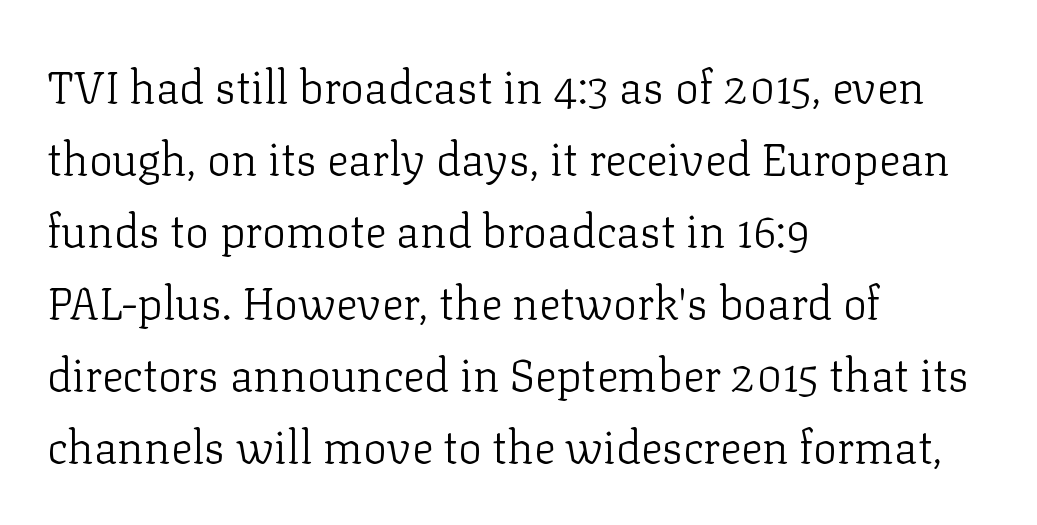
Proportional: the letters do not fall into vertical columns. Is this a heavy cut? Hardly; it is regular or lighter. Spacing between characters is what you'd get straight out of the box. The leading is moderate, giving the passage an even texture. The letters stand upright; this is a roman face.
